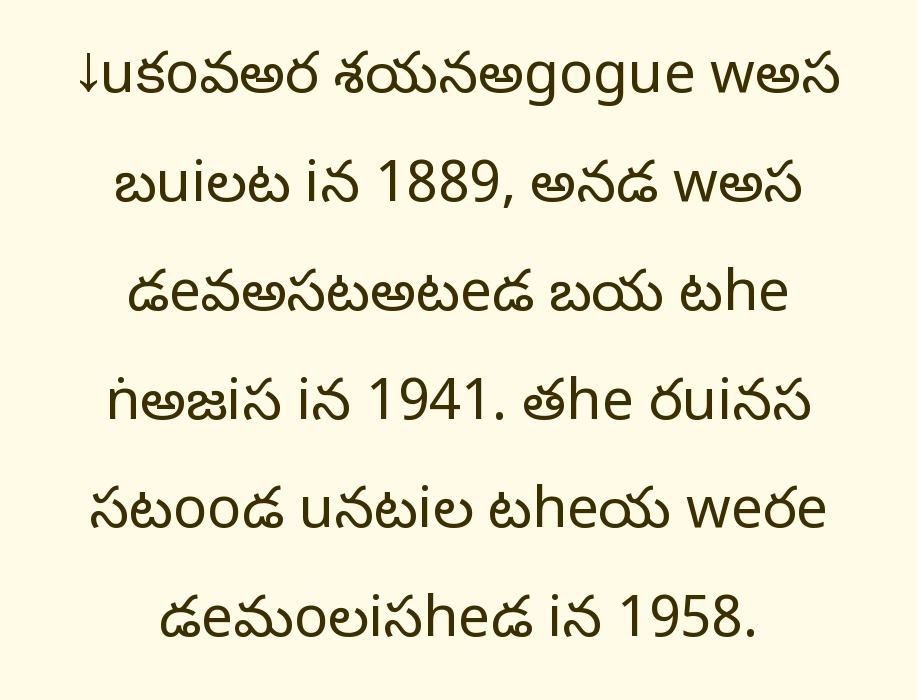
The image shows 57 px light sans-serif type, upright; set centered, loose line spacing (1.91x), normal letter spacing, not underlined; low stroke contrast and a medium x-height.
